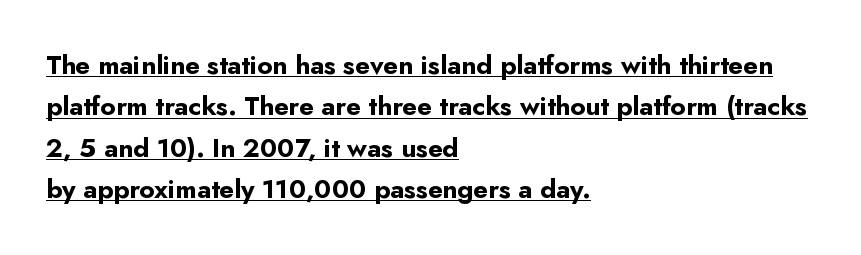
Every character sits straight up, as roman type does. The sample's only ornament is a line tracing under the words. The text block is weighted toward the left margin, trailing off unevenly rightward. The sample has been set heavy, in full bold. What's the leading like? Ordinary, nothing unusual.
